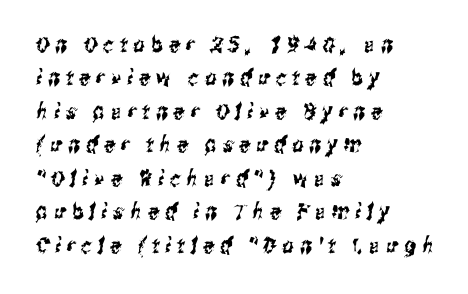
The image shows 22 px text type; set left-aligned, normal line spacing (1.52x), unusually wide letter spacing (+0.28 em), not underlined.
